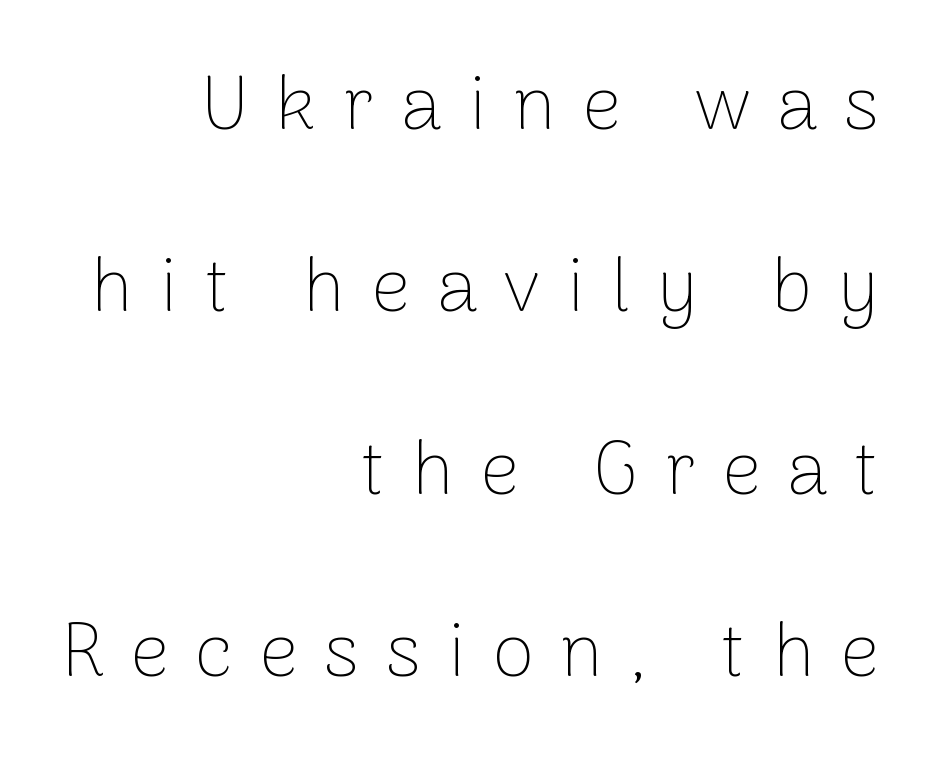
The image shows 76 px thin sans-serif type, upright; set right-aligned, loose line spacing (2.4x), unusually wide letter spacing (+0.35 em), not underlined; low stroke contrast and a medium x-height.
